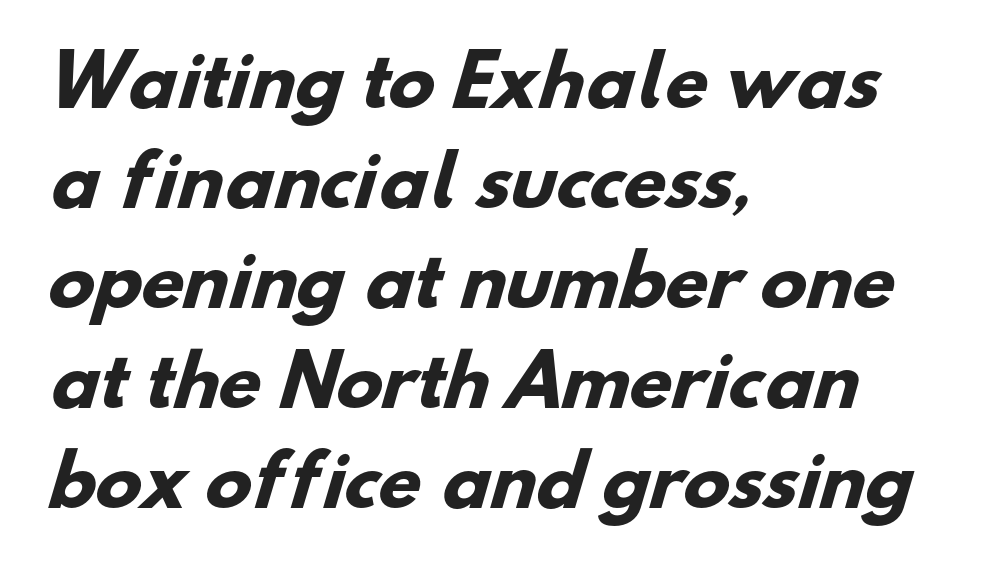
Compared with typical paragraphs, the rows here are spaced about the same. Is this a sans? Yes — the strokes have no serifs. The compositor pushed each line to the left boundary. Spacing verdict: proportional, widths tailored to each character.
